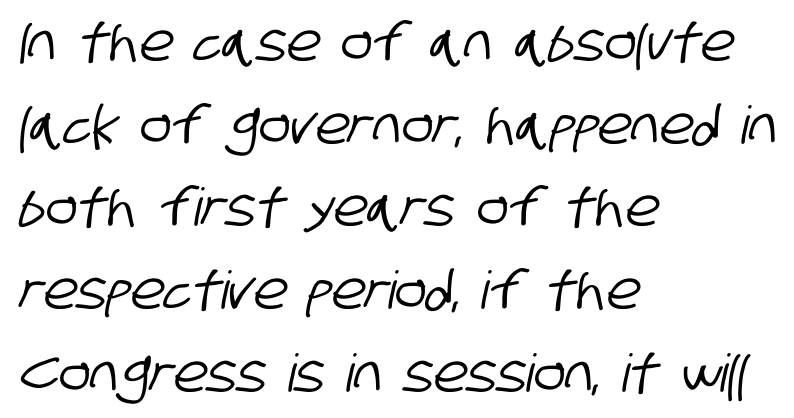
{"serif": "no", "width": "condensed", "stroke_contrast": "low", "x_height": "large", "monospaced": "no", "underline": "no", "align": "left", "line_spacing": "normal", "line_spacing_ratio": 1.59, "letter_spacing": "normal", "letter_spacing_em": 0.0, "glyph_px": 52}
